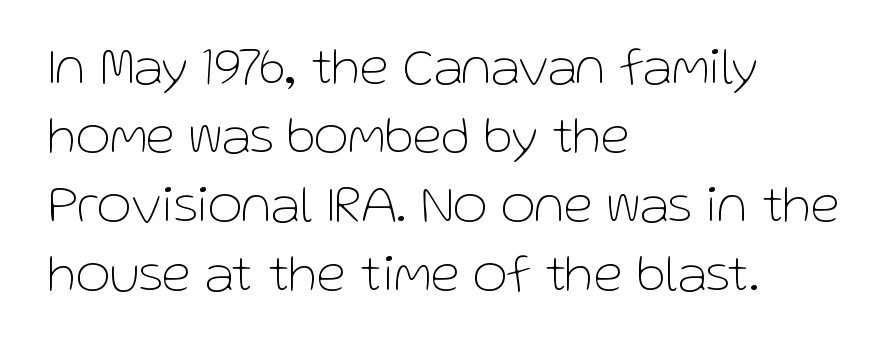
Between one letter and the next there's only the usual sliver of space. The face used here is a sans, in the tradition of grotesques and geometrics. The space beneath each line is pristine and unruled. Leading matches the norm, producing a regular column. Every character sits straight up, as roman type does. The passage is arranged the way most books set body copy — flush left.
